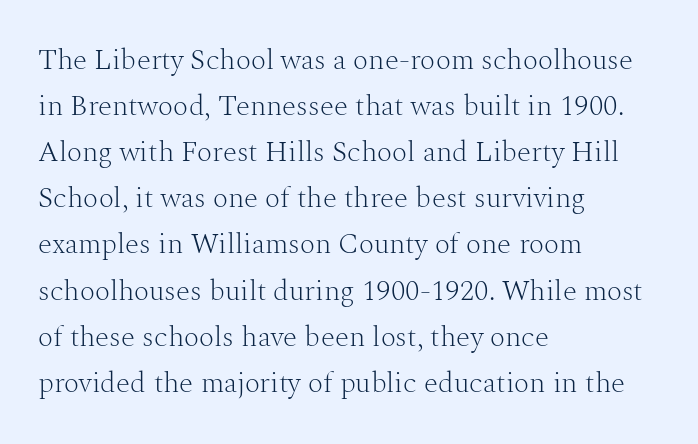
{"serif": "yes", "italic": "no", "bold": "no", "weight": "light", "width": "normal", "stroke_contrast": "medium", "x_height": "medium", "monospaced": "no", "underline": "no", "align": "left", "line_spacing": "normal", "line_spacing_ratio": 1.59, "letter_spacing": "normal", "letter_spacing_em": 0.0, "glyph_px": 29}
